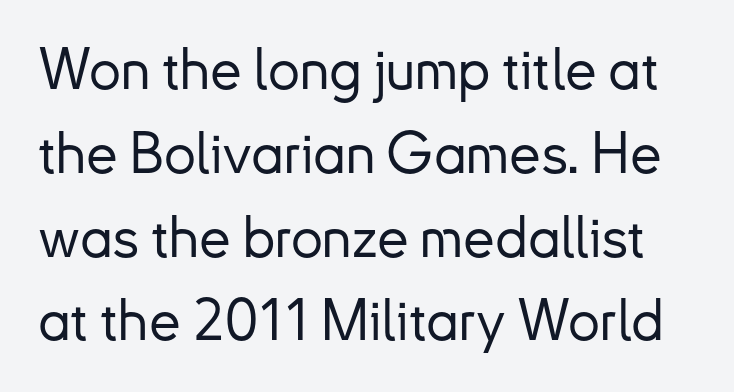
Notice how the stems are strictly vertical — no italics here. Each letter keeps its own natural width here, so spacing adapts to shape. The font family rendered here belongs to the sans-serif group. No word sits above an underline. Standard letterfit; no display-style spreading of the glyphs. Rows of type keep a routine distance in the vertical direction.
